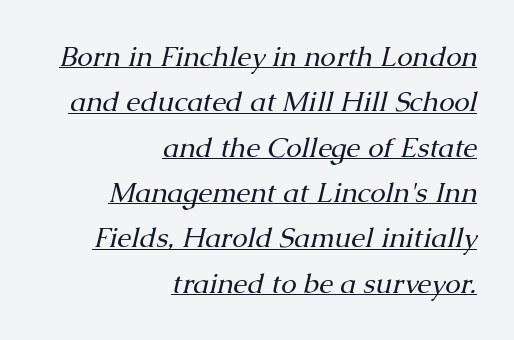
{"serif": "yes", "italic": "yes", "lean": "right", "slant_degrees": 13, "bold": "no", "weight": "regular", "width": "normal", "stroke_contrast": "medium", "x_height": "medium", "monospaced": "no", "underline": "yes", "align": "right", "line_spacing": "normal", "line_spacing_ratio": 1.62, "letter_spacing": "normal", "letter_spacing_em": 0.0, "glyph_px": 28}
